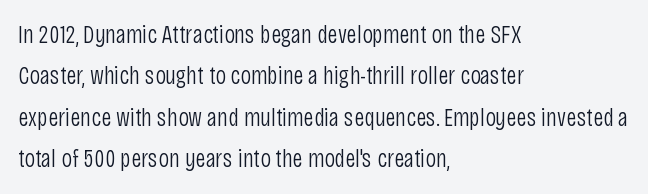
{"italic": "no", "bold": "no", "underline": "no", "align": "left", "line_spacing": "normal", "line_spacing_ratio": 1.59, "letter_spacing": "normal", "letter_spacing_em": 0.0, "glyph_px": 26}
